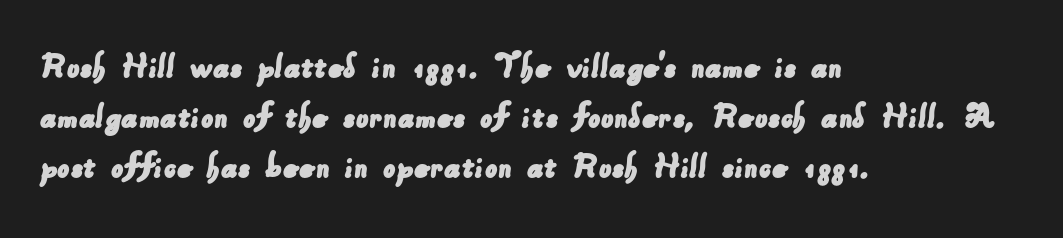
The image shows 39 px sans-serif type; set left-aligned, normal line spacing (1.28x), normal letter spacing, not underlined; low stroke contrast and a small x-height.
